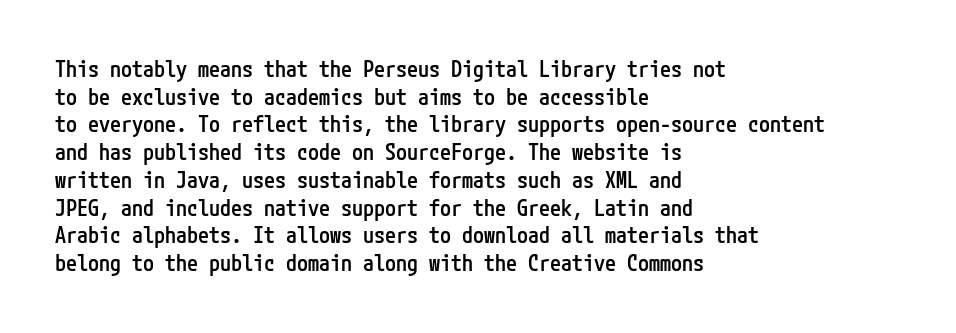
The image shows 22 px text type, upright; set left-aligned, normal line spacing (1.26x), normal letter spacing, not underlined.
